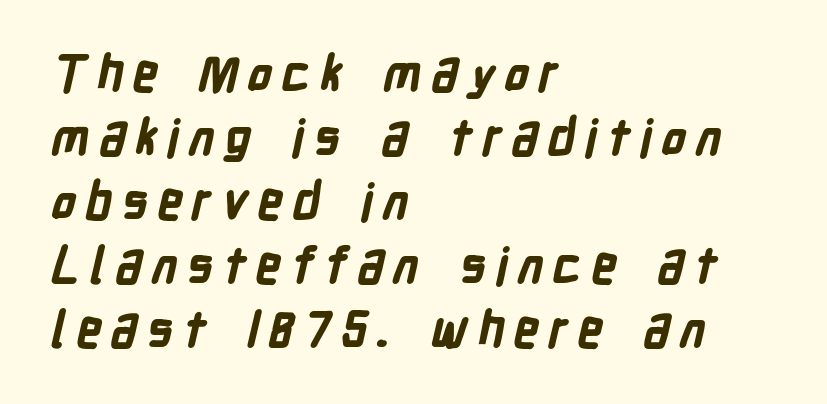
The designer went with a sans here, leaving each stem footless. The passage shown is emphatically bold. The lines sit at an ordinary, default distance from one another. Caption: multi-line text, flush left, ragged right. The glyphs are unaccompanied by any horizontal stroke below them.
